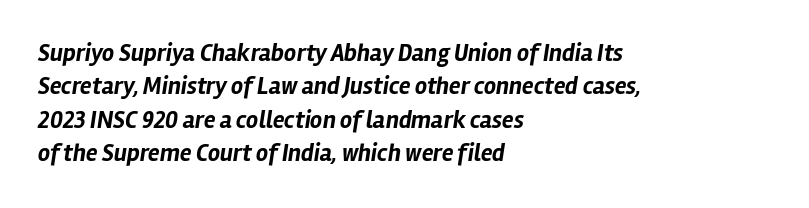
{"italic": "yes", "lean": "right", "slant_degrees": 12, "bold": "yes", "underline": "no", "align": "left", "line_spacing": "normal", "line_spacing_ratio": 1.39, "letter_spacing": "normal", "letter_spacing_em": 0.0, "glyph_px": 24}
